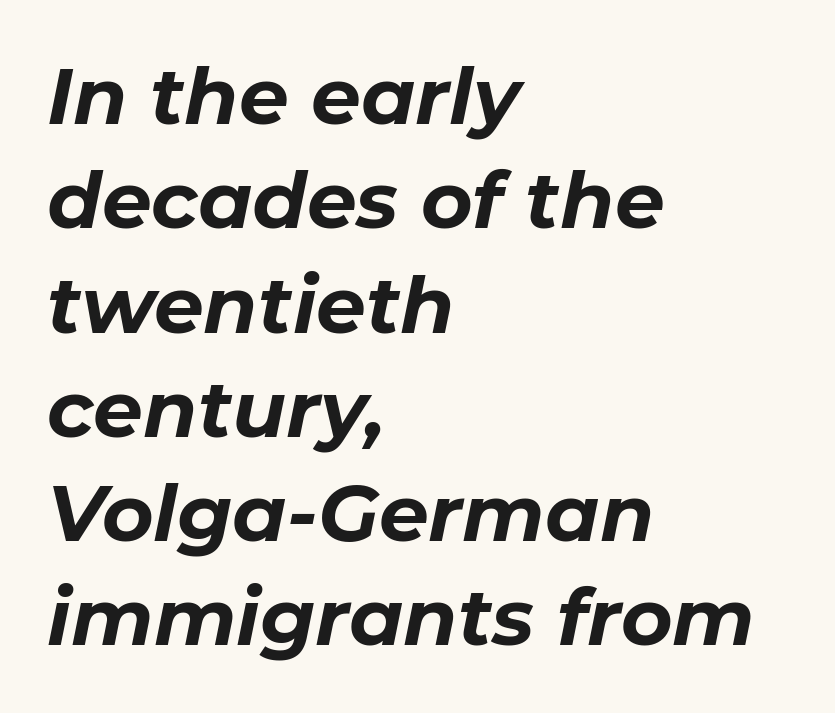
The image shows 79 px bold type, italic (leaning right); set left-aligned, normal line spacing (1.32x), normal letter spacing, not underlined; low stroke contrast and a medium x-height.
